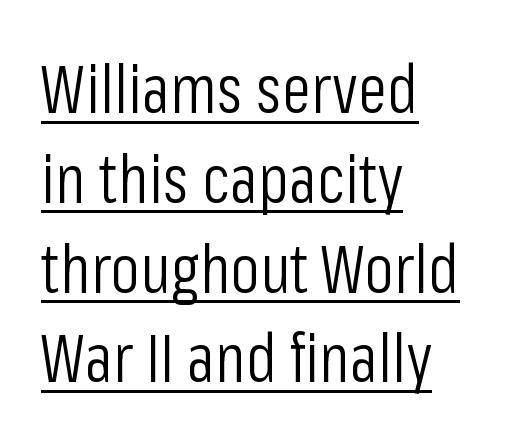
The image shows 67 px light, condensed sans-serif type, upright; set left-aligned, normal line spacing (1.34x), normal letter spacing, underlined; low stroke contrast and a medium x-height.
